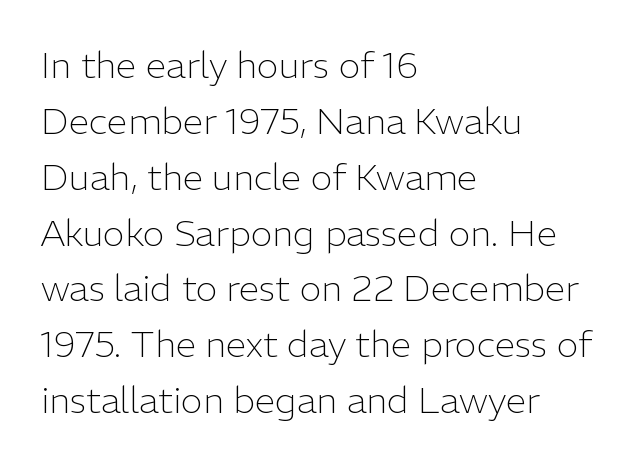
The image shows 37 px light sans-serif type, upright; set left-aligned, normal line spacing (1.51x), normal letter spacing, not underlined; low stroke contrast and a medium x-height.
